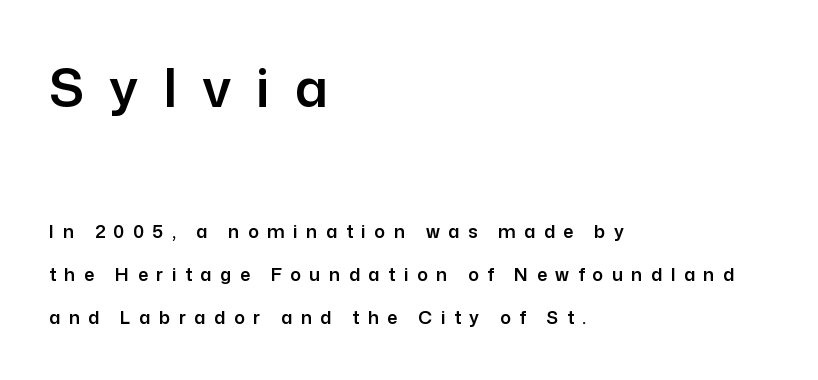
This is sans-serif lettering, the kind often seen on screens and signage. Which margin do the lines hug? The left one — the right edge is uneven. This layout puts the oversized block above and the modest block below. Each row of text sits above clean, open space. Think of a printed novel: that variable character pitch is what you see here. Substantial extra tracking has been applied to these lines.
